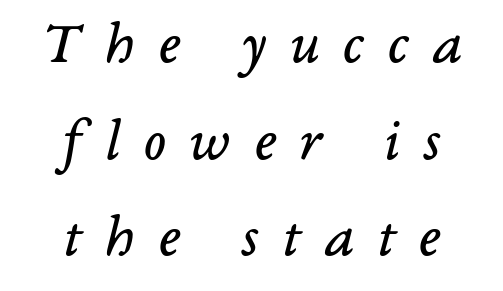
{"serif": "yes", "italic": "yes", "lean": "right", "slant_degrees": 14, "bold": "no", "weight": "regular", "width": "normal", "stroke_contrast": "low", "x_height": "medium", "monospaced": "no", "underline": "no", "align": "center", "line_spacing": "normal", "line_spacing_ratio": 1.61, "letter_spacing": "wide", "letter_spacing_em": 0.39, "glyph_px": 60}
